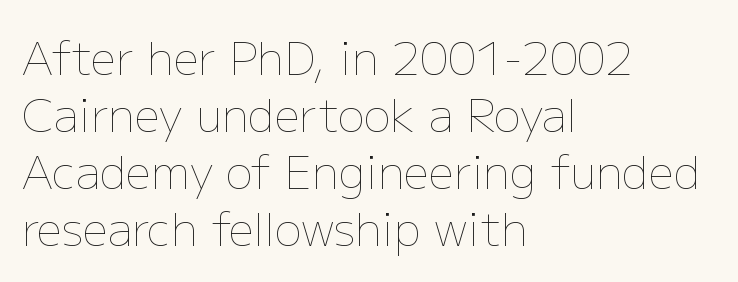
The strip under each line holds only bare page. Character widths vary here, with narrow letters taking less room than wide ones. Horizontal bands of white between lines are of average thickness. No letter is thick-stroked: the sample isn't bold. The rendering keeps characters at their native spacing. Ordinary non-slanted type is in use.
